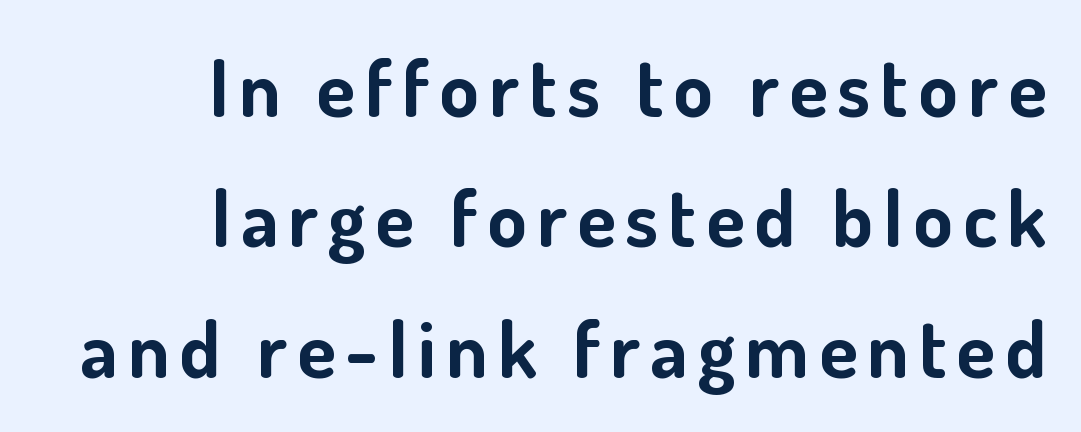
The passage shown is emphatically bold. This rendering employs a face without finishing strokes, i.e., a sans-serif. The lines sit at an ordinary, default distance from one another. Think of a printed novel: that variable character pitch is what you see here. Nope, not italic — everything's standing straight.
